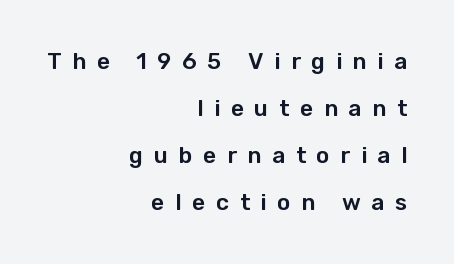
Caption: multi-line text, flush right, ragged left. Only glyphs here, with clear space below each row. Short note: letters widely spaced. The rendering uses a large line-height, opening up the rows. Characters remain perfectly vertical along every line.
